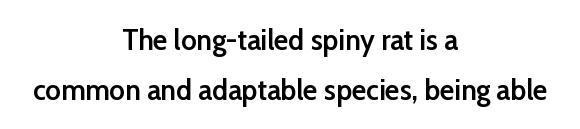
Q: Is the text bold? A: Semi-bold.
Q: Is the text italic (slanted)? A: No, it is upright.
Q: Is the typeface a serif or a sans-serif typeface? A: Sans-serif.
Q: Is the text underlined? A: No.
Q: How is the paragraph aligned? A: Centered.
Q: Is the spacing between letters normal or unusually wide? A: Normal.
Q: Is the spacing between lines tight, normal or loose? A: Normal.
Q: Width (condensed, normal, or wide)? A: Normal.
Q: Stroke contrast? A: Low.
Q: x-height? A: Medium.
Q: Monospaced? A: No.
